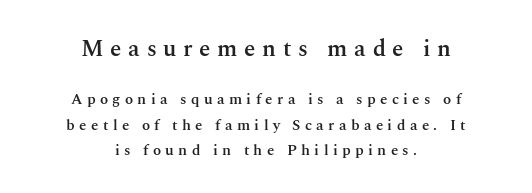
Q: Is the text bold? A: Semi-bold.
Q: Is the text italic (slanted)? A: No, it is upright.
Q: Is the text underlined? A: No.
Q: How is the paragraph aligned? A: Centered.
Q: Is the spacing between letters normal or unusually wide? A: Unusually wide.
Q: Is the spacing between lines tight, normal or loose? A: Normal.
Q: Which block of text is set in a larger size, the first (top) or the second (bottom)? A: The first (top) one.
